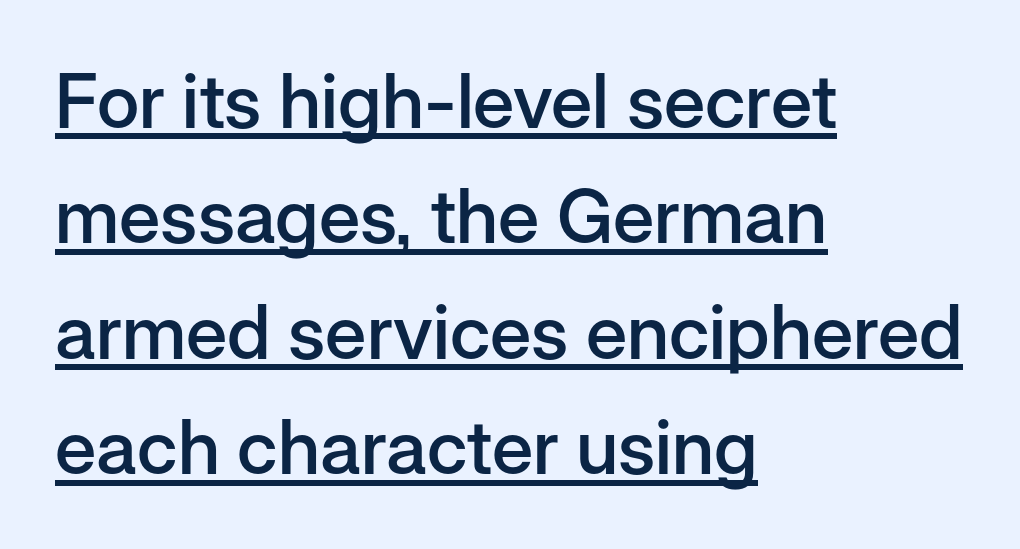
Q: Is the text bold? A: Semi-bold.
Q: Is the text italic (slanted)? A: No, it is upright.
Q: Is the typeface a serif or a sans-serif typeface? A: Sans-serif.
Q: Is the text underlined? A: Yes.
Q: How is the paragraph aligned? A: Left-aligned.
Q: Is the spacing between letters normal or unusually wide? A: Normal.
Q: Is the spacing between lines tight, normal or loose? A: Normal.
Q: Width (condensed, normal, or wide)? A: Normal.
Q: Stroke contrast? A: Low.
Q: x-height? A: Medium.
Q: Monospaced? A: No.
